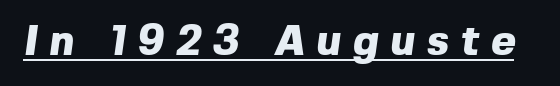
The image shows 42 px heavy sans-serif type; set unusually wide letter spacing (+0.28 em), underlined; a medium x-height.
